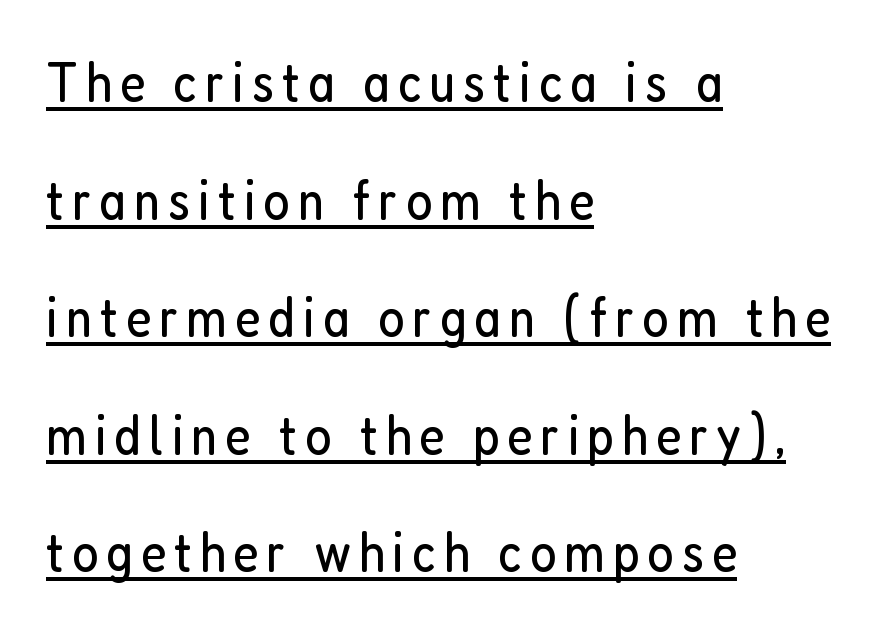
{"serif": "no", "italic": "no", "bold": "no", "weight": "regular", "width": "condensed", "stroke_contrast": "low", "x_height": "medium", "monospaced": "no", "underline": "yes", "align": "left", "line_spacing": "loose", "line_spacing_ratio": 2.1, "glyph_px": 56}
